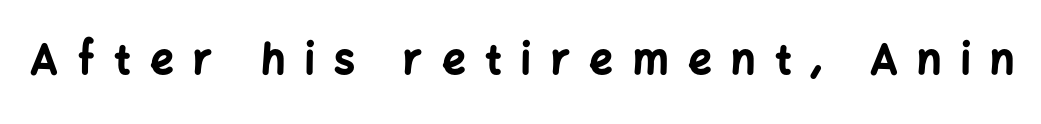
The image shows 41 px bold sans-serif type, upright; set unusually wide letter spacing (+0.48 em), not underlined; low stroke contrast and a medium x-height.
